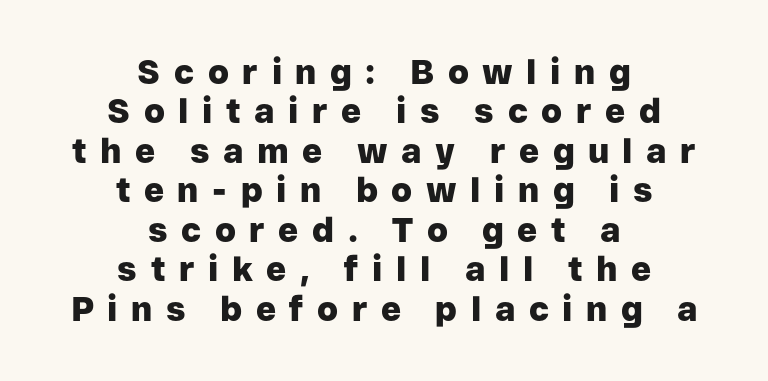
The image shows 34 px heavy sans-serif type, upright; set centered, line spacing 1.16x, unusually wide letter spacing (+0.4 em), not underlined; low stroke contrast and a medium x-height.
